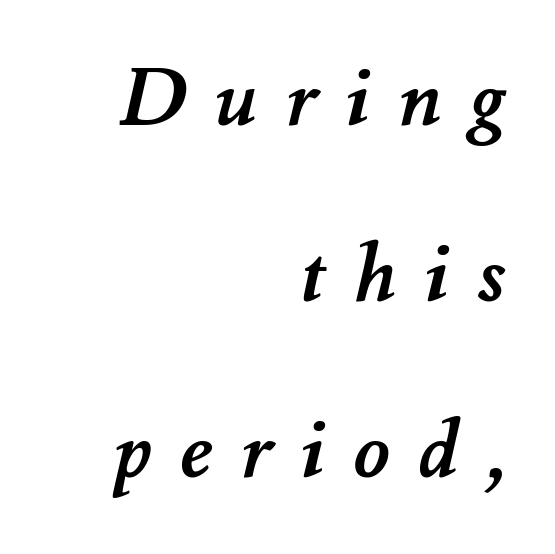
{"bold": "yes", "weight": "semibold", "width": "normal", "stroke_contrast": "medium", "x_height": "small", "monospaced": "no", "underline": "no", "align": "right", "line_spacing": "loose", "line_spacing_ratio": 2.23, "letter_spacing": "wide", "letter_spacing_em": 0.35, "glyph_px": 79}
